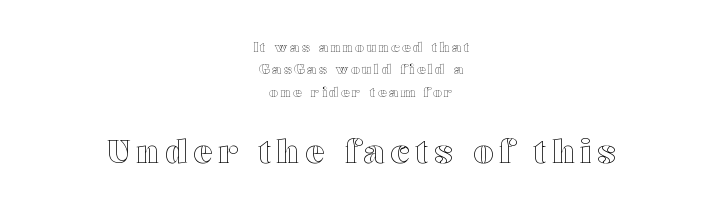
Each letter keeps its own natural width here, so spacing adapts to shape. Regular leading. The whitespace from short lines is split evenly between both sides. The later block is typeset at a bigger size than the earlier block. Posture: straight, roman, zero tilt.
